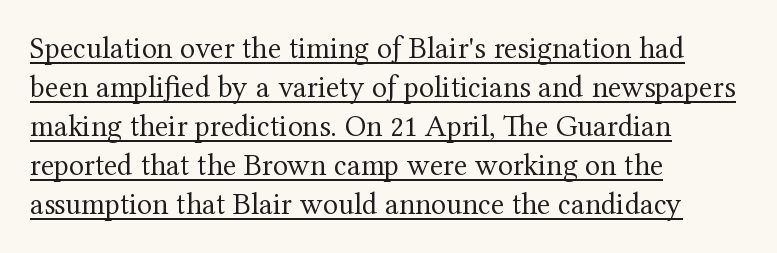
{"serif": "yes", "italic": "no", "bold": "no", "weight": "regular", "width": "normal", "stroke_contrast": "medium", "x_height": "medium", "monospaced": "no", "underline": "yes", "align": "left", "line_spacing": "normal", "line_spacing_ratio": 1.26, "letter_spacing": "normal", "letter_spacing_em": 0.0, "glyph_px": 31}
